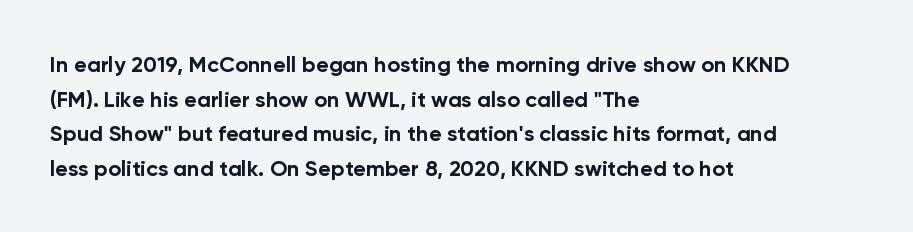
The image shows 22 px bold type, upright; set left-aligned, normal line spacing (1.57x), normal letter spacing, not underlined.
